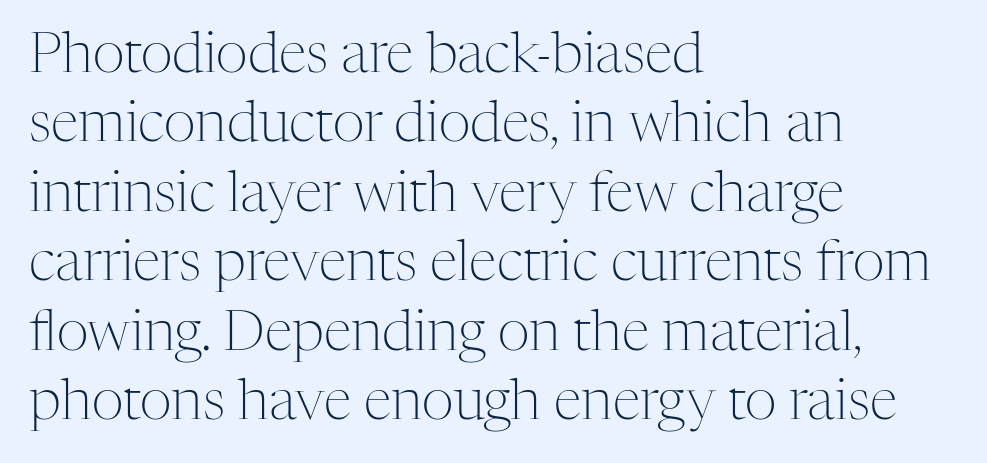
Q: Is the text bold? A: No.
Q: Is the text italic (slanted)? A: No, it is upright.
Q: Is the typeface a serif or a sans-serif typeface? A: Serif.
Q: Is the text underlined? A: No.
Q: How is the paragraph aligned? A: Left-aligned.
Q: Is the spacing between letters normal or unusually wide? A: Normal.
Q: Width (condensed, normal, or wide)? A: Normal.
Q: Stroke contrast? A: Medium.
Q: x-height? A: Medium.
Q: Monospaced? A: No.
